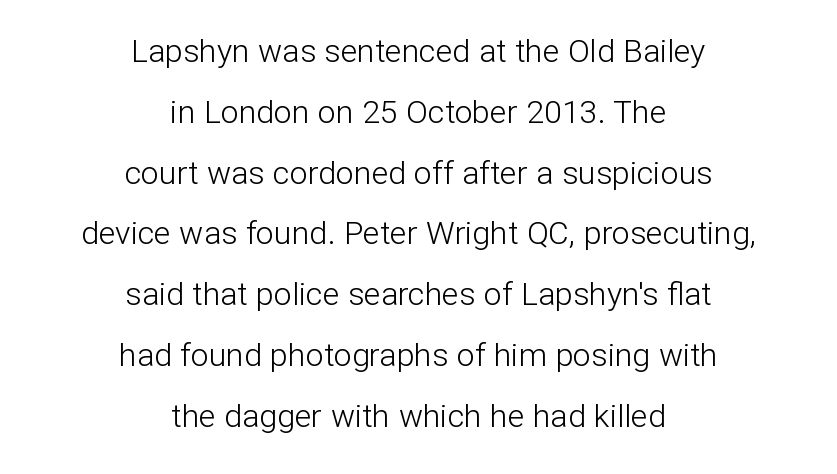
Q: Is the text bold? A: No.
Q: Is the text italic (slanted)? A: No, it is upright.
Q: Is the typeface a serif or a sans-serif typeface? A: Sans-serif.
Q: Is the text underlined? A: No.
Q: How is the paragraph aligned? A: Centered.
Q: Is the spacing between letters normal or unusually wide? A: Normal.
Q: Is the spacing between lines tight, normal or loose? A: Loose.
Q: Width (condensed, normal, or wide)? A: Normal.
Q: Stroke contrast? A: Low.
Q: x-height? A: Medium.
Q: Monospaced? A: No.
